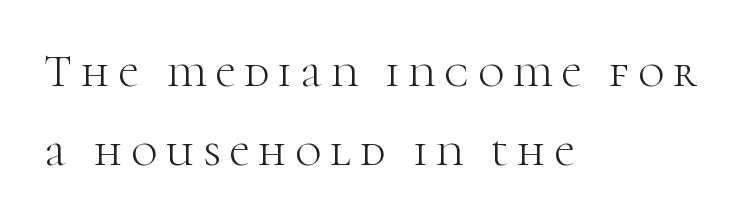
{"serif": "yes", "italic": "no", "bold": "no", "weight": "light", "width": "normal", "stroke_contrast": "high", "x_height": "medium", "monospaced": "no", "underline": "no", "align": "left", "line_spacing_ratio": 1.75, "letter_spacing": "wide", "letter_spacing_em": 0.2, "glyph_px": 45}
